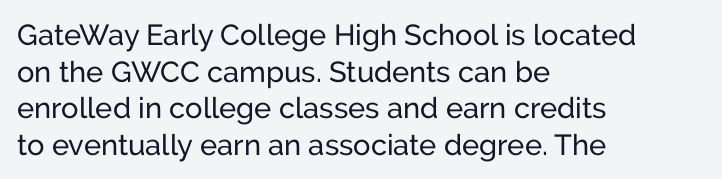
Q: Is the text bold? A: No.
Q: Is the text italic (slanted)? A: No, it is upright.
Q: Is the typeface a serif or a sans-serif typeface? A: Sans-serif.
Q: Is the text underlined? A: No.
Q: How is the paragraph aligned? A: Left-aligned.
Q: Is the spacing between letters normal or unusually wide? A: Normal.
Q: Is the spacing between lines tight, normal or loose? A: Normal.
Q: Width (condensed, normal, or wide)? A: Normal.
Q: Stroke contrast? A: Low.
Q: x-height? A: Medium.
Q: Monospaced? A: No.
